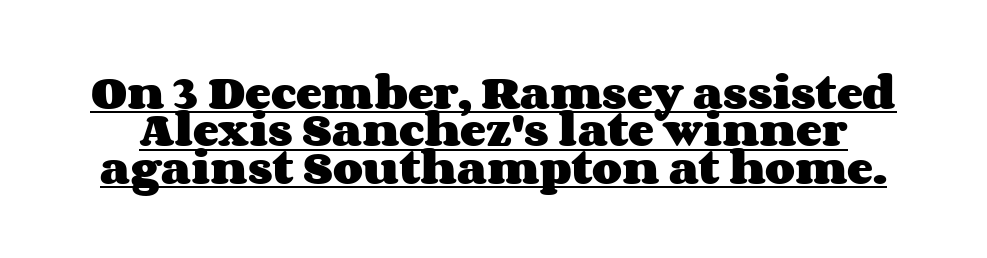
Think of a printed novel: that variable character pitch is what you see here. Letter spacing: default. Upright lettering throughout. Notice how a bar underscores the lettering throughout. Very little white space separates one row of letters from the next. Typographic density is high because the face is bold.
